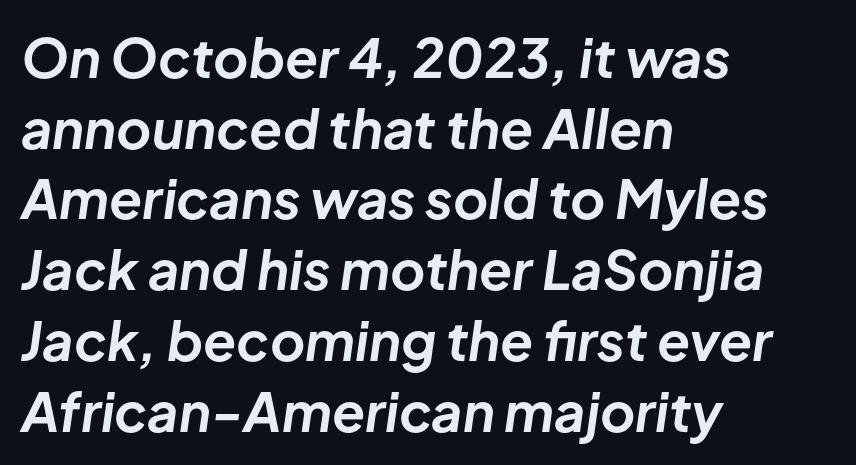
Note the varied advance widths — an 'i' is clearly narrower than an 'm'. What weight is shown? A full bold with thick strokes. The rendering uses a moderate line-height, typical for paragraphs. Casual observation: everything's shoved over to the left. Nobody touched the tracking dial on this one. The space directly below the letters is spotless.
